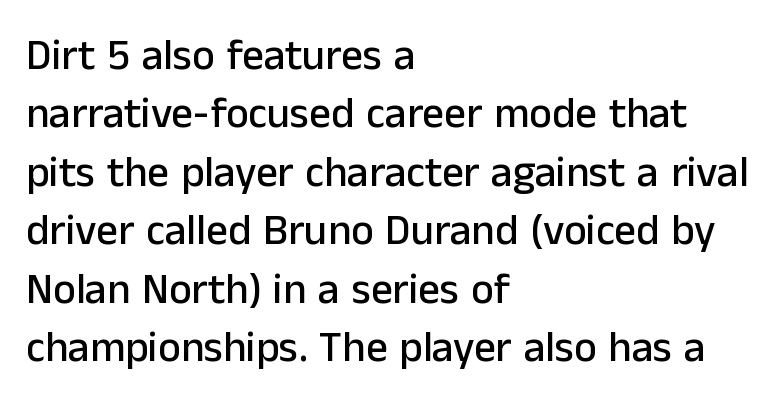
Does the type have serifs? No, each stem ends abruptly. This rendering uses left alignment, leaving the right contour irregular. Rule under the text: the space is simply empty. A typesetter would call this leading conventional body-copy spacing. Do the characters align in a grid? No, the font is proportional.
